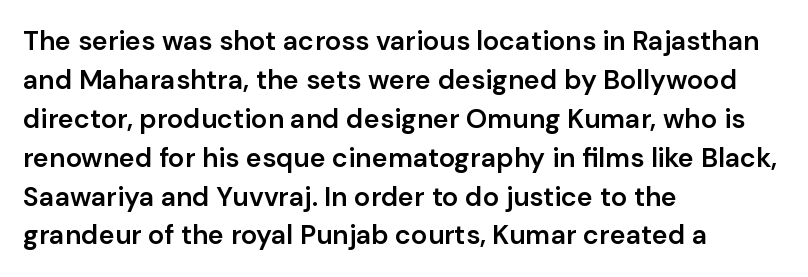
Spacing between characters is what you'd get straight out of the box. The space directly below the letters is spotless. The lines are quadded left. This sample uses an upright cut, with every glyph sitting square on the baseline. Look at the stroke-to-counter ratio: somewhat heavy, a semibold.
